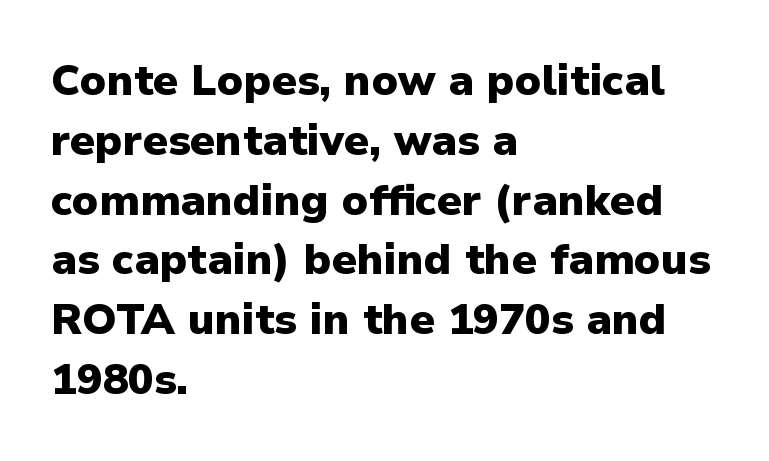
Q: Is the text bold? A: Yes.
Q: Is the text italic (slanted)? A: No, it is upright.
Q: Is the typeface a serif or a sans-serif typeface? A: Sans-serif.
Q: Is the text underlined? A: No.
Q: How is the paragraph aligned? A: Left-aligned.
Q: Is the spacing between letters normal or unusually wide? A: Normal.
Q: Is the spacing between lines tight, normal or loose? A: Normal.
Q: Width (condensed, normal, or wide)? A: Normal.
Q: Stroke contrast? A: Low.
Q: x-height? A: Medium.
Q: Monospaced? A: No.
